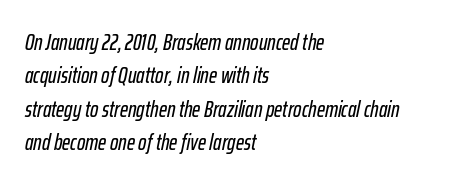
The space beneath each line is pristine and unruled. Does extra space separate the letters? No, they use regular spacing. A student would call this left alignment; a typographer would say flush left, rag right. Regarding leading, the lines here are spaced in the standard way.
